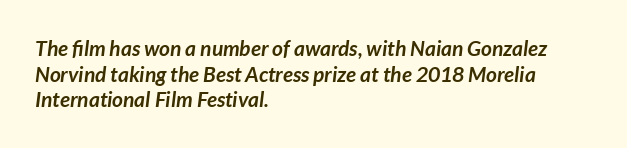
Lines of text with bare space underneath. In CSS terms this would be text-align: left. The passage shown has conventional tracking throughout. Slanted lettering throughout.
